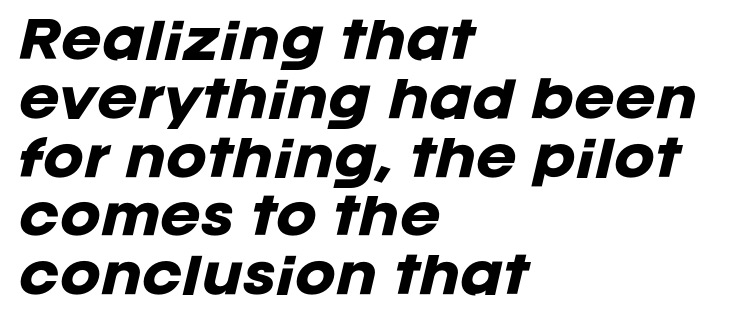
{"italic": "yes", "lean": "right", "slant_degrees": 12, "bold": "yes", "weight": "heavy", "width": "normal", "stroke_contrast": "low", "x_height": "large", "monospaced": "no", "underline": "no", "align": "left", "line_spacing_ratio": 1.2, "letter_spacing": "normal", "letter_spacing_em": 0.0, "glyph_px": 49}
